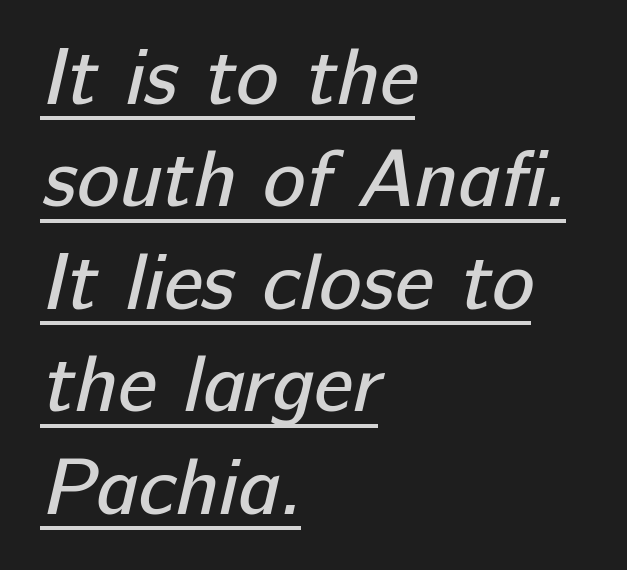
{"serif": "no", "bold": "no", "weight": "regular", "width": "normal", "stroke_contrast": "low", "x_height": "medium", "monospaced": "no", "underline": "yes", "align": "left", "line_spacing": "normal", "line_spacing_ratio": 1.28, "letter_spacing": "normal", "letter_spacing_em": 0.0, "glyph_px": 80}
